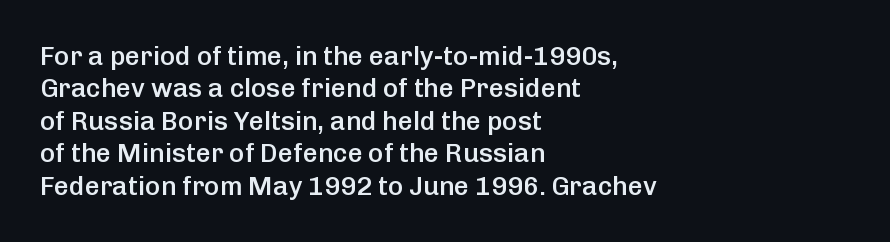
Q: Is the text bold? A: Semi-bold.
Q: Is the text italic (slanted)? A: No, it is upright.
Q: Is the text underlined? A: No.
Q: How is the paragraph aligned? A: Left-aligned.
Q: Is the spacing between letters normal or unusually wide? A: Normal.
Q: Is the spacing between lines tight, normal or loose? A: Normal.
